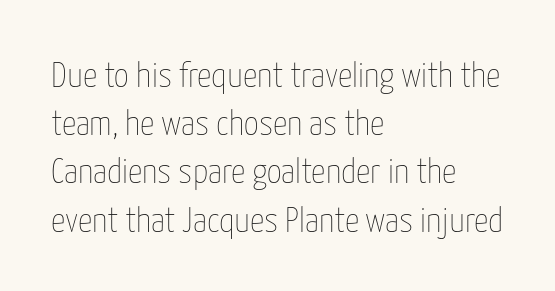
{"italic": "no", "bold": "no", "weight": "thin", "width": "condensed", "stroke_contrast": "low", "x_height": "medium", "monospaced": "no", "underline": "no", "align": "left", "line_spacing": "normal", "line_spacing_ratio": 1.34, "letter_spacing": "normal", "letter_spacing_em": 0.0, "glyph_px": 36}
